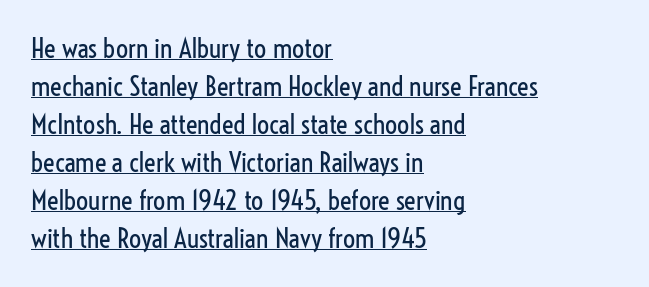
{"italic": "no", "bold": "no", "underline": "yes", "align": "left", "line_spacing": "normal", "line_spacing_ratio": 1.41, "letter_spacing": "normal", "letter_spacing_em": 0.0, "glyph_px": 27}
